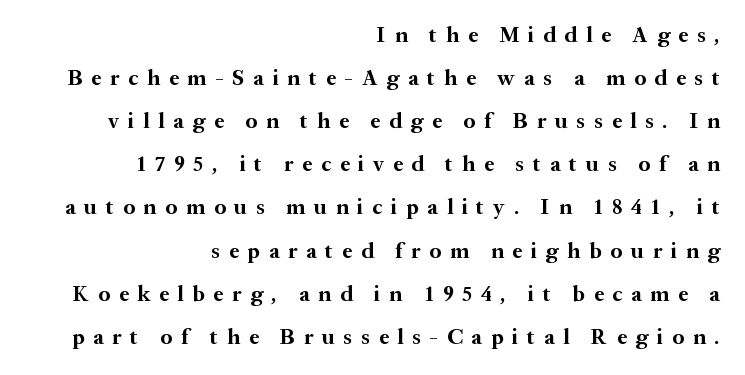
Q: Is the text bold? A: Yes.
Q: Is the text italic (slanted)? A: No, it is upright.
Q: Is the text underlined? A: No.
Q: How is the paragraph aligned? A: Right-aligned.
Q: Is the spacing between letters normal or unusually wide? A: Unusually wide.
Q: Is the spacing between lines tight, normal or loose? A: Loose.
